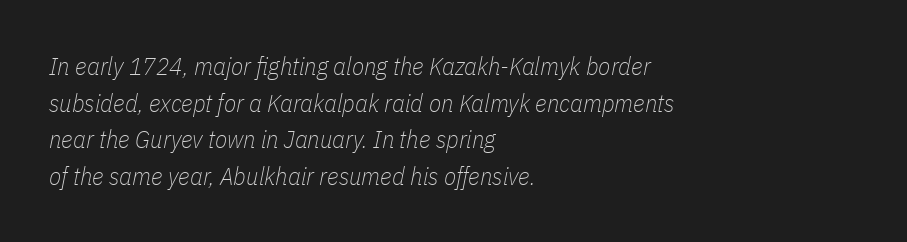
The image shows 25 px text type, italic (leaning right); set left-aligned, normal line spacing (1.47x), normal letter spacing, not underlined.
